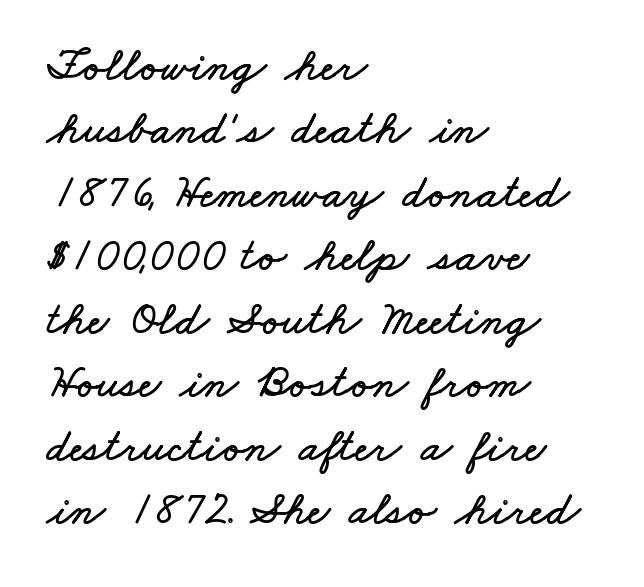
{"width": "wide", "stroke_contrast": "low", "x_height": "small", "monospaced": "no", "underline": "no", "align": "left", "line_spacing": "normal", "line_spacing_ratio": 1.35, "letter_spacing": "normal", "letter_spacing_em": 0.0, "glyph_px": 47}
